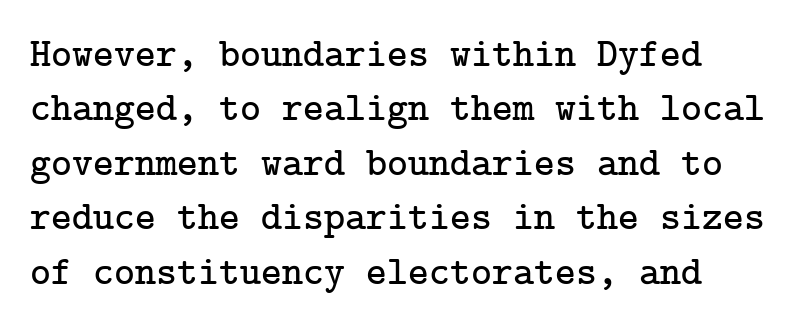
Q: Is the text italic (slanted)? A: No, it is upright.
Q: Is the typeface a serif or a sans-serif typeface? A: Serif.
Q: Is the text underlined? A: No.
Q: Is the spacing between letters normal or unusually wide? A: Normal.
Q: Is the spacing between lines tight, normal or loose? A: Normal.
Q: Width (condensed, normal, or wide)? A: Normal.
Q: Stroke contrast? A: Low.
Q: x-height? A: Medium.
